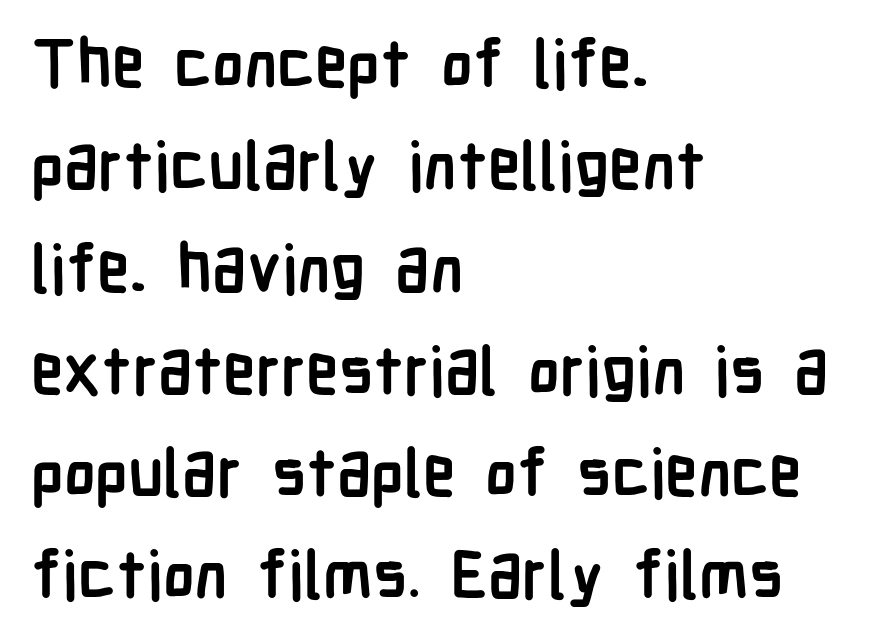
Q: Is the text bold? A: Yes.
Q: Is the text italic (slanted)? A: No, it is upright.
Q: Is the typeface a serif or a sans-serif typeface? A: Sans-serif.
Q: Is the text underlined? A: No.
Q: How is the paragraph aligned? A: Left-aligned.
Q: Is the spacing between letters normal or unusually wide? A: Normal.
Q: Is the spacing between lines tight, normal or loose? A: Normal.
Q: Width (condensed, normal, or wide)? A: Condensed.
Q: Stroke contrast? A: Low.
Q: x-height? A: Medium.
Q: Monospaced? A: No.
